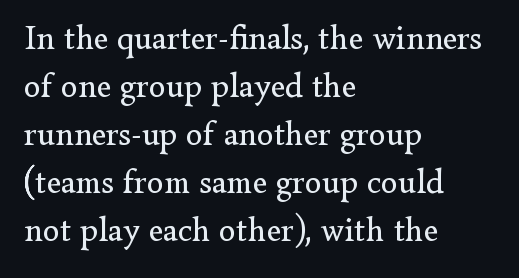
Q: Is the text bold? A: No.
Q: Is the text italic (slanted)? A: No, it is upright.
Q: Is the typeface a serif or a sans-serif typeface? A: Serif.
Q: Is the text underlined? A: No.
Q: How is the paragraph aligned? A: Left-aligned.
Q: Is the spacing between letters normal or unusually wide? A: Normal.
Q: Is the spacing between lines tight, normal or loose? A: Normal.
Q: Width (condensed, normal, or wide)? A: Normal.
Q: Stroke contrast? A: Low.
Q: x-height? A: Small.
Q: Monospaced? A: No.
